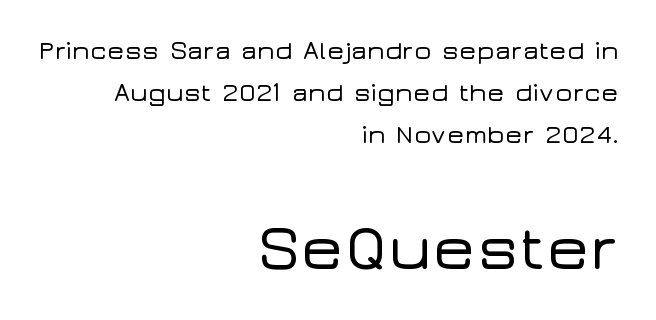
Q: Is the text italic (slanted)? A: No, it is upright.
Q: Is the typeface a serif or a sans-serif typeface? A: Sans-serif.
Q: Is the text underlined? A: No.
Q: How is the paragraph aligned? A: Right-aligned.
Q: Is the spacing between letters normal or unusually wide? A: Normal.
Q: Is the spacing between lines tight, normal or loose? A: Normal.
Q: Which block of text is set in a larger size, the first (top) or the second (bottom)? A: The second (bottom) one.
Q: Width (condensed, normal, or wide)? A: Wide.
Q: Stroke contrast? A: Low.
Q: x-height? A: Medium.
Q: Monospaced? A: No.
